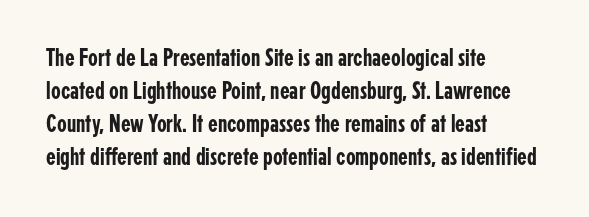
Every row of glyphs begins at an identical x-position on the left. Words appear dense and cohesive because spacing is normal. Unlike italic type, these characters show no tilt at all. Vertical spacing — default. Check under the words: just untouched page.
